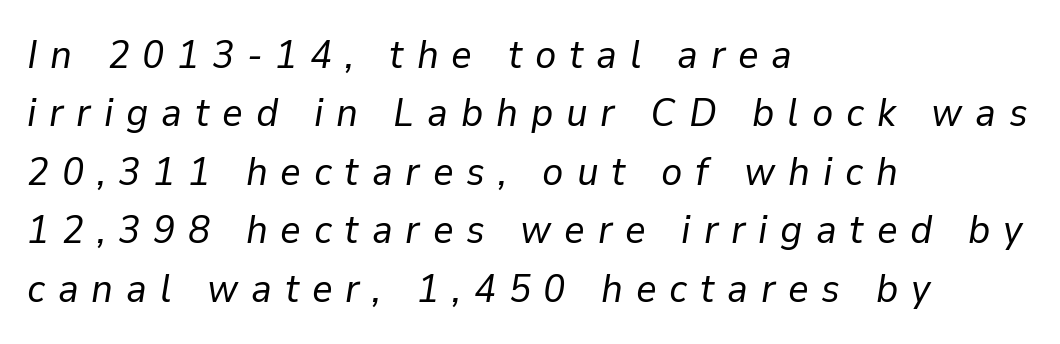
{"italic": "yes", "lean": "right", "slant_degrees": 9, "bold": "no", "weight": "regular", "width": "normal", "stroke_contrast": "low", "x_height": "medium", "monospaced": "no", "underline": "no", "align": "left", "line_spacing": "normal", "line_spacing_ratio": 1.46, "letter_spacing": "wide", "letter_spacing_em": 0.32, "glyph_px": 40}
